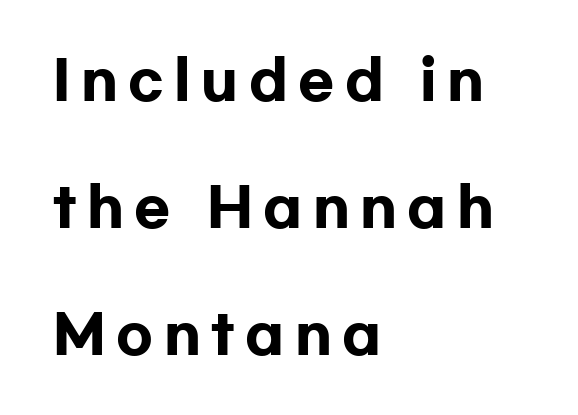
This rendering features lettering with no underline. Unlike italic type, these characters show no tilt at all. Thick stems and heavy bowls — unmistakably bold. The letterforms stand isolated, each surrounded by extra space. The passage shown is typed in a proportional face where columns would drift. The paragraph has a hard left edge and a soft right edge.
